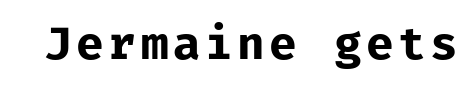
{"serif": "no", "italic": "no", "bold": "yes", "weight": "bold", "width": "normal", "stroke_contrast": "low", "x_height": "medium", "monospaced": "yes", "underline": "no", "glyph_px": 45}
